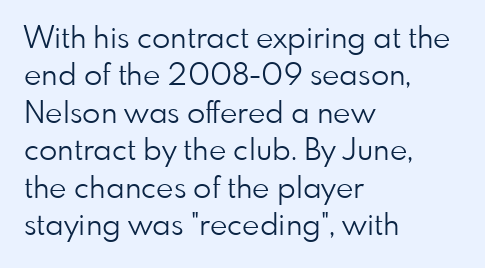
Q: Is the text bold? A: No.
Q: Is the text italic (slanted)? A: No, it is upright.
Q: Is the typeface a serif or a sans-serif typeface? A: Sans-serif.
Q: Is the text underlined? A: No.
Q: How is the paragraph aligned? A: Left-aligned.
Q: Is the spacing between letters normal or unusually wide? A: Normal.
Q: Is the spacing between lines tight, normal or loose? A: Normal.
Q: Width (condensed, normal, or wide)? A: Normal.
Q: Stroke contrast? A: Low.
Q: x-height? A: Small.
Q: Monospaced? A: No.
